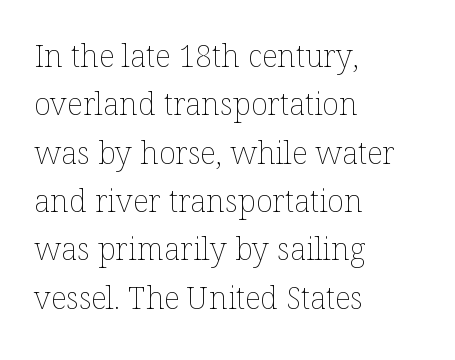
Does extra space separate the letters? No, they use regular spacing. Character widths vary here, with narrow letters taking less room than wide ones. Stroke mass is kept to a normal reading level or below. The compositor pushed each line to the left boundary. The gap between lines stays unmarked.
